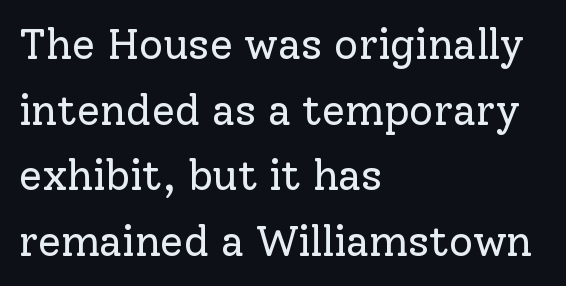
Q: Is the text bold? A: No.
Q: Is the text italic (slanted)? A: No, it is upright.
Q: Is the typeface a serif or a sans-serif typeface? A: Serif.
Q: Is the text underlined? A: No.
Q: How is the paragraph aligned? A: Left-aligned.
Q: Is the spacing between letters normal or unusually wide? A: Normal.
Q: Is the spacing between lines tight, normal or loose? A: Normal.
Q: Width (condensed, normal, or wide)? A: Normal.
Q: Stroke contrast? A: Low.
Q: x-height? A: Medium.
Q: Monospaced? A: No.
